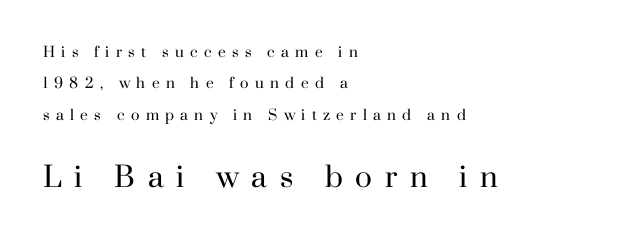
Decoration check: the copy has no underline. To sum up the face: it has serifs. Notice the wide empty band between every row — that's loose leading. Which chunk is bigger? The second one — the bottom block dwarfs the top. Posture: straight, roman, zero tilt. Leftover space on each line is placed entirely after the last word.
